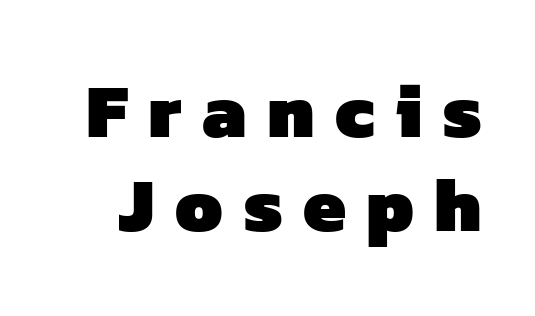
{"serif": "no", "bold": "yes", "weight": "heavy", "width": "normal", "stroke_contrast": "low", "x_height": "medium", "monospaced": "no", "underline": "no", "line_spacing_ratio": 1.24, "letter_spacing": "wide", "letter_spacing_em": 0.27, "glyph_px": 76}
